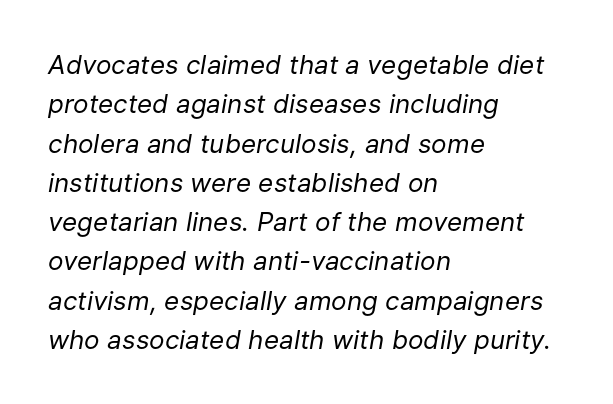
This is oblique type, the kind used for emphasis or titles. The lines are quadded left. A typesetter would call this leading conventional body-copy spacing. The zone under the glyphs is completely vacant. Caption: face not bold, strokes unweighted. No extra tracking has been applied to these lines.
